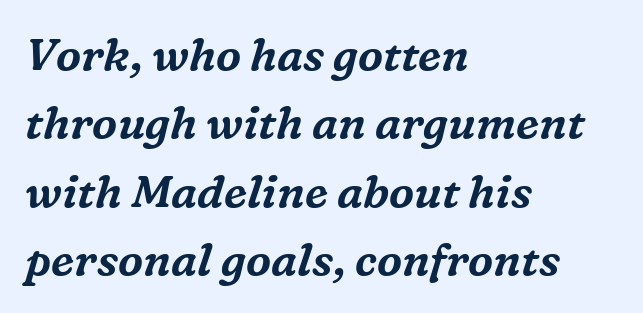
{"serif": "yes", "italic": "yes", "lean": "right", "slant_degrees": 16, "width": "normal", "stroke_contrast": "medium", "x_height": "medium", "monospaced": "no", "underline": "no", "align": "left", "line_spacing": "normal", "line_spacing_ratio": 1.52, "letter_spacing": "normal", "letter_spacing_em": 0.0, "glyph_px": 45}
